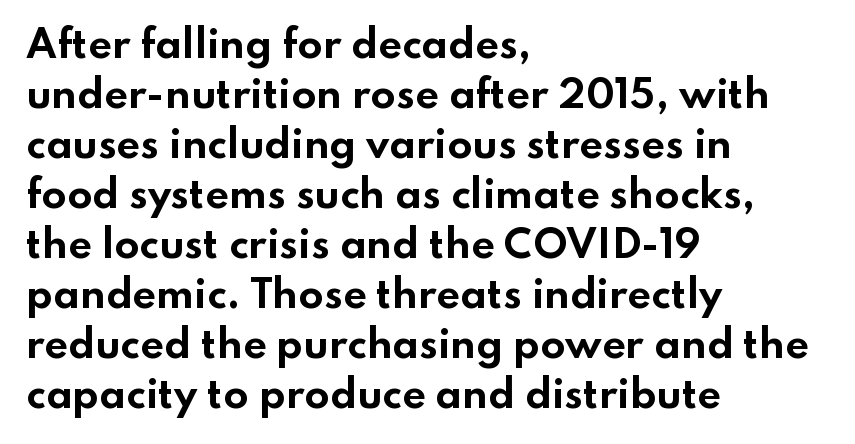
Does the copy run flush right? No — it runs flush left. Character widths vary here, with narrow letters taking less room than wide ones. Set as a true bold cut, around the 700 mark. This rendering features lettering with no underline. Spacing between characters is what you'd get straight out of the box.
